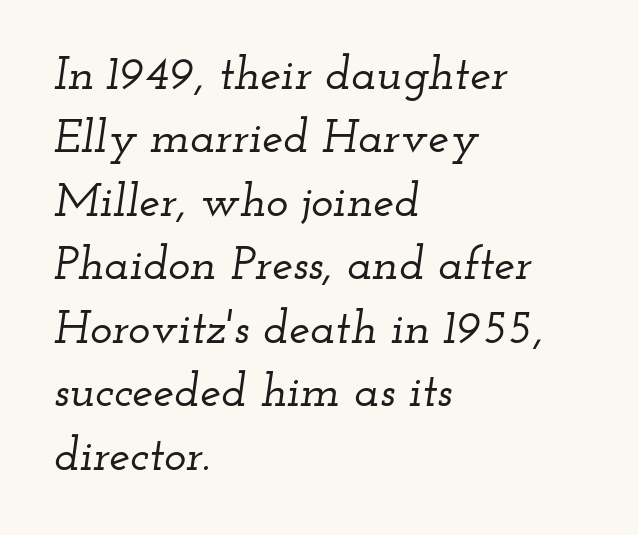
In terms of letterform style, serifs are clearly present. The block of text has a typical density, with ordinary space between rows. This sample has the flowing, uneven cadence of proportional lettering. Just letters on the line, the space beneath them empty. The horizontal fit of the characters is conventional and even. It's the slanting kind of type.
